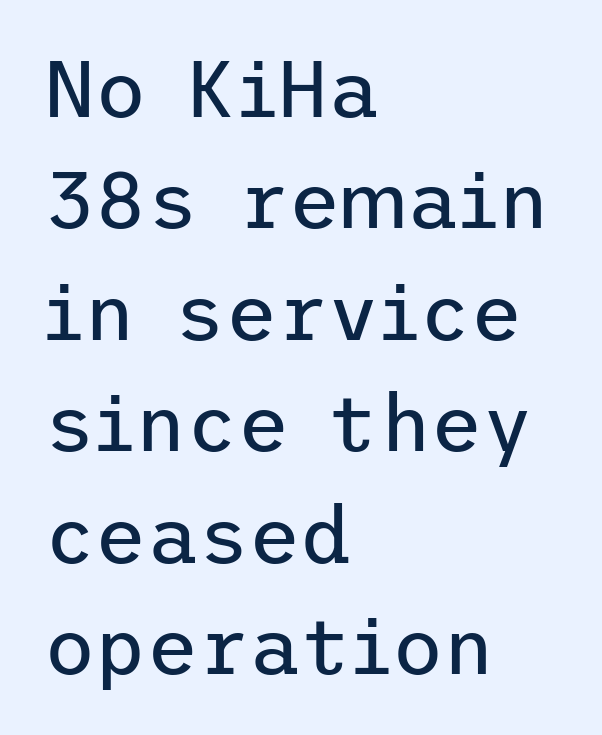
The image shows 79 px regular-weight sans-serif type, upright; set left-aligned, normal line spacing (1.41x), normal letter spacing, not underlined; low stroke contrast and a medium x-height.
